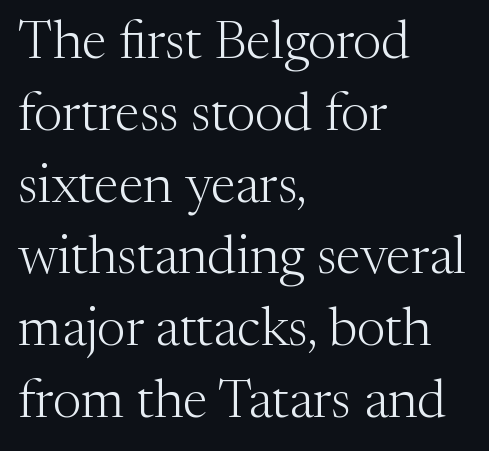
Horizontal bands of white between lines are of average thickness. Each letter keeps its own natural width here, so spacing adapts to shape. These lines are composed in type with serifs. Bold? No — there's no thickening of the strokes. Caption: multi-line text, flush left, ragged right. The font's upright variant was chosen for this text.
